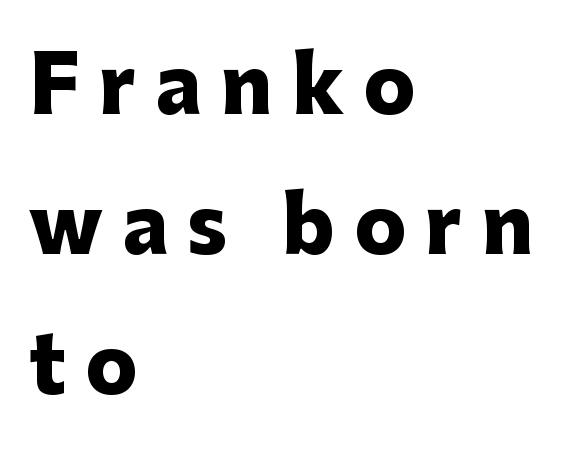
Q: Is the text bold? A: Yes.
Q: Is the text italic (slanted)? A: No, it is upright.
Q: Is the typeface a serif or a sans-serif typeface? A: Sans-serif.
Q: Is the text underlined? A: No.
Q: How is the paragraph aligned? A: Left-aligned.
Q: Is the spacing between letters normal or unusually wide? A: Unusually wide.
Q: Width (condensed, normal, or wide)? A: Normal.
Q: Stroke contrast? A: Low.
Q: x-height? A: Medium.
Q: Monospaced? A: No.
